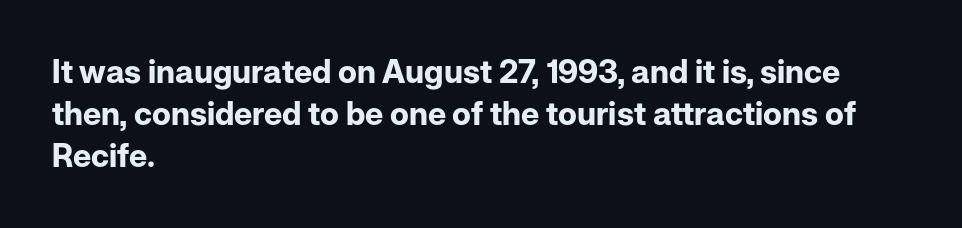
The image shows 32 px bold sans-serif type, upright; set left-aligned, normal line spacing (1.32x), normal letter spacing, not underlined; low stroke contrast and a medium x-height.
